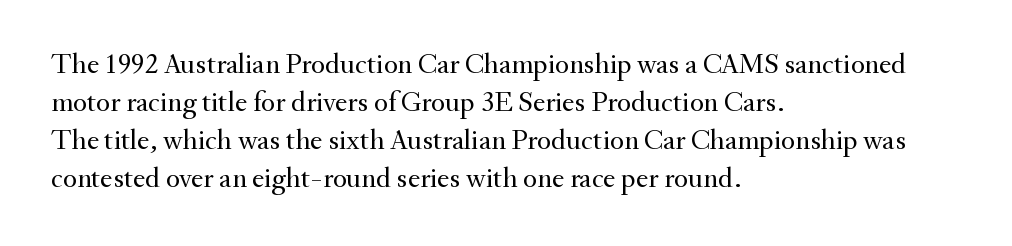
The image shows 29 px regular-weight serif type, upright; set left-aligned, normal line spacing (1.31x), normal letter spacing, not underlined; medium stroke contrast and a small x-height.
